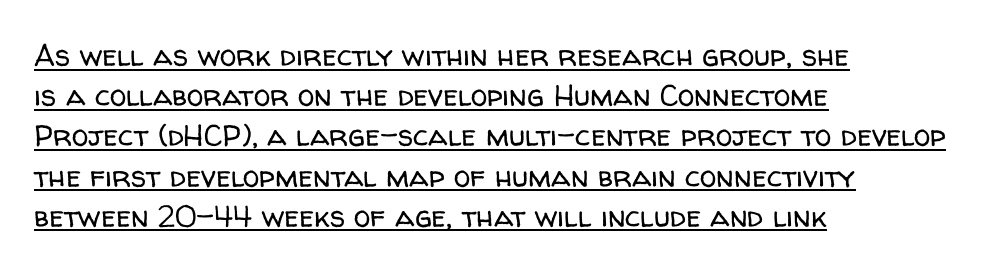
The image shows 30 px regular-weight sans-serif type, upright; set left-aligned, normal line spacing (1.34x), normal letter spacing, underlined; low stroke contrast and a medium x-height.
